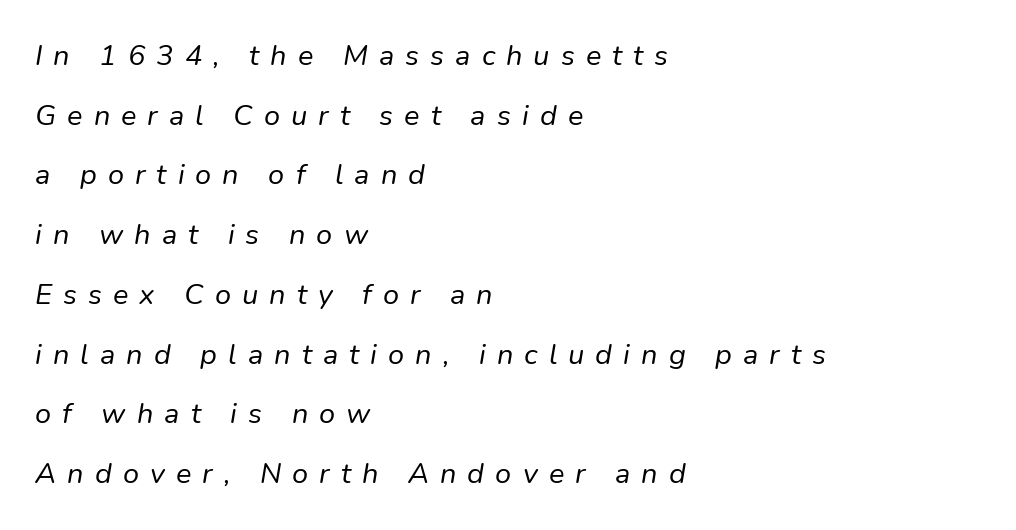
The image shows 29 px regular-weight type, italic (leaning right); set left-aligned, loose line spacing (2.06x), unusually wide letter spacing (+0.38 em), not underlined; low stroke contrast and a medium x-height.
